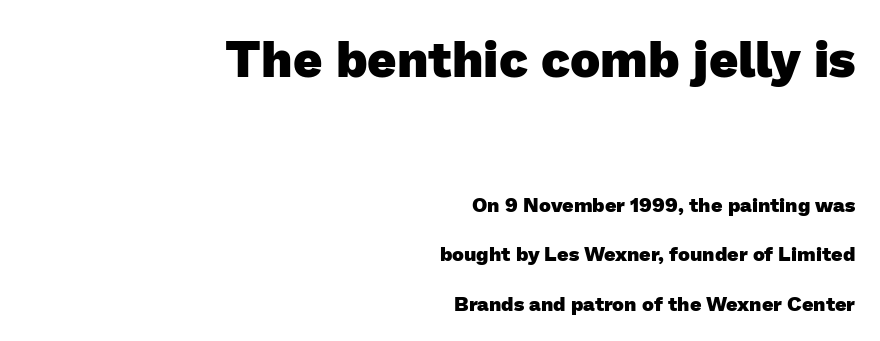
Caption: bold face, heavy strokes. The text block is weighted toward the right margin, trailing off unevenly leftward. The designer dialed line spacing up above the default. Think of a printed novel: that variable character pitch is what you see here. Which of the two is more prominent by size? The first, at the top.
